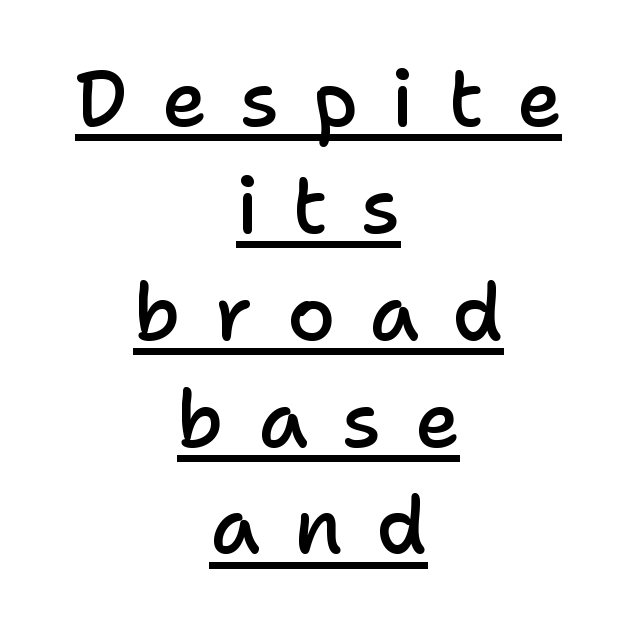
The image shows 78 px semibold sans-serif type, upright; set centered, normal line spacing (1.37x), unusually wide letter spacing (+0.43 em), underlined; low stroke contrast and a medium x-height.
